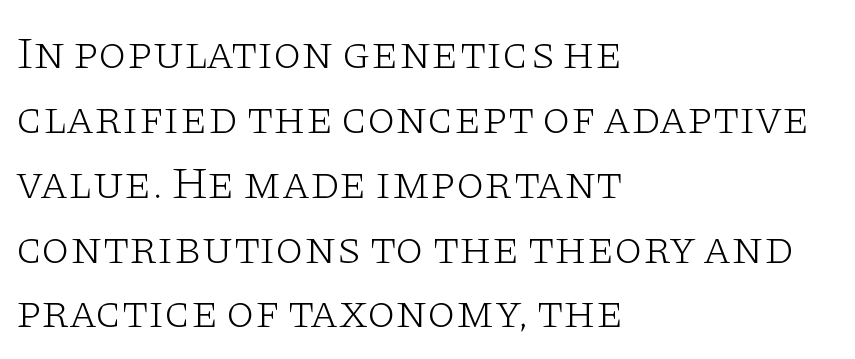
Q: Is the text bold? A: No.
Q: Is the text italic (slanted)? A: No, it is upright.
Q: Is the typeface a serif or a sans-serif typeface? A: Serif.
Q: Is the text underlined? A: No.
Q: How is the paragraph aligned? A: Left-aligned.
Q: Is the spacing between letters normal or unusually wide? A: Normal.
Q: Is the spacing between lines tight, normal or loose? A: Normal.
Q: Width (condensed, normal, or wide)? A: Wide.
Q: Stroke contrast? A: Low.
Q: x-height? A: Large.
Q: Monospaced? A: No.
